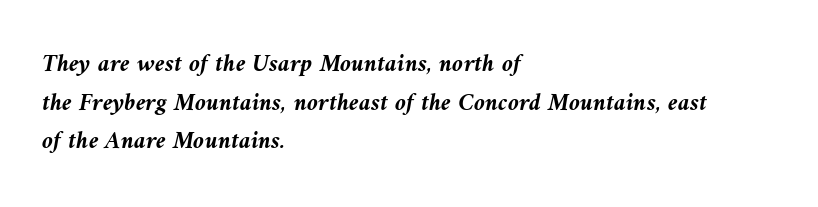
The image shows 25 px bold type, italic (leaning left); set left-aligned, normal line spacing (1.55x), normal letter spacing, not underlined.
